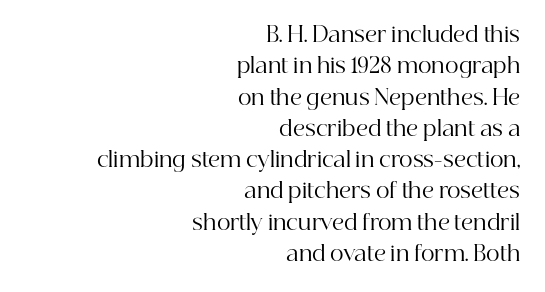
{"italic": "no", "bold": "no", "underline": "no", "align": "right", "line_spacing": "normal", "line_spacing_ratio": 1.49, "letter_spacing": "normal", "letter_spacing_em": 0.0, "glyph_px": 21}
